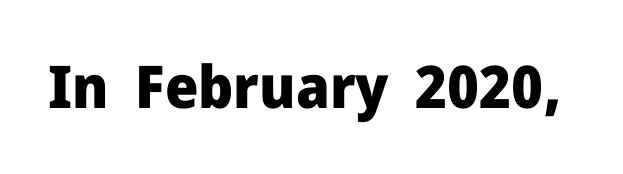
In terms of posture, this sample is upright. Typesetter's note: full bold, strokes at maximum text heaviness. Each word holds together tightly as a unit, with standard inter-letter gaps. The zone under the glyphs is completely vacant.
